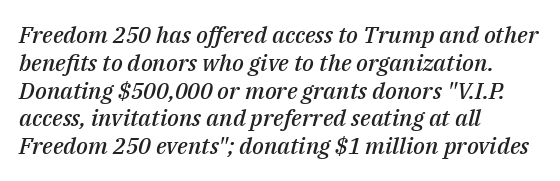
{"italic": "yes", "lean": "right", "slant_degrees": 14, "bold": "semi", "underline": "no", "align": "left", "line_spacing_ratio": 1.21, "letter_spacing": "normal", "letter_spacing_em": 0.0, "glyph_px": 23}
